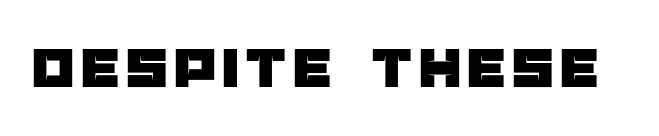
The image shows 60 px sans-serif type, upright; set not underlined; low stroke contrast and a large x-height.
